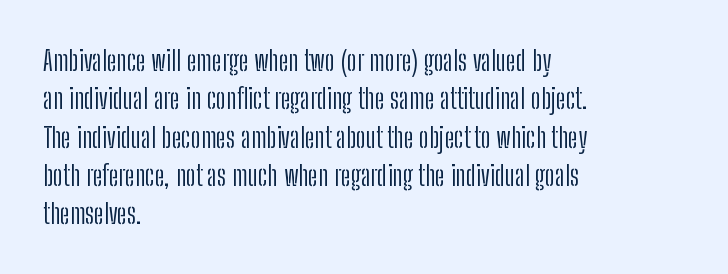
The image shows 28 px light, condensed sans-serif type, upright; set left-aligned, normal line spacing (1.37x), normal letter spacing, not underlined; low stroke contrast and a medium x-height.
